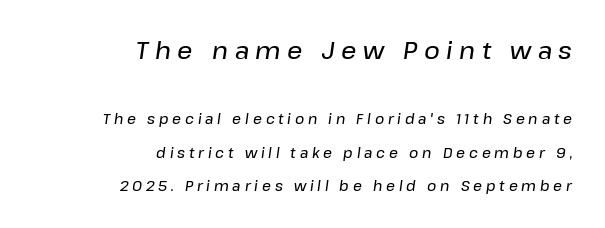
The image shows 24 px text type, italic (leaning right); set right-aligned, loose line spacing (2.38x), unusually wide letter spacing (+0.27 em), not underlined; the first (top) block is 1.71x larger.
